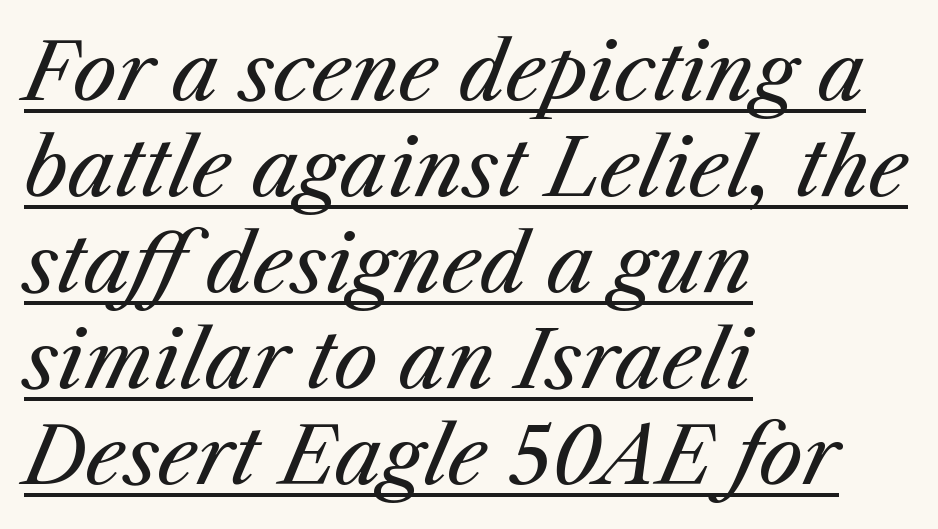
Tall strokes in this sample are angled rather than plumb. Glyph-to-glyph distance matches everyday printed text. The glyphs are accompanied by a horizontal stroke just below them. You could not count columns in this text — the font is proportionally spaced. The rendering anchors every line to the left-hand side.
